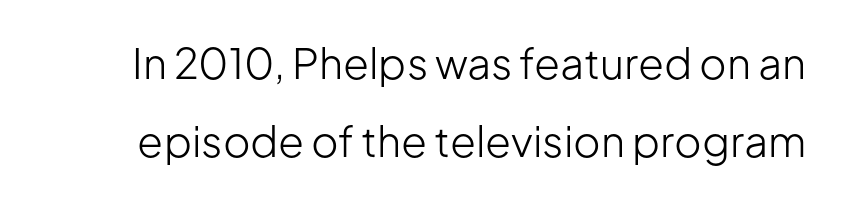
Q: Is the text bold? A: No.
Q: Is the text italic (slanted)? A: No, it is upright.
Q: Is the typeface a serif or a sans-serif typeface? A: Sans-serif.
Q: Is the text underlined? A: No.
Q: Is the spacing between letters normal or unusually wide? A: Normal.
Q: Width (condensed, normal, or wide)? A: Normal.
Q: Stroke contrast? A: Low.
Q: x-height? A: Medium.
Q: Monospaced? A: No.
